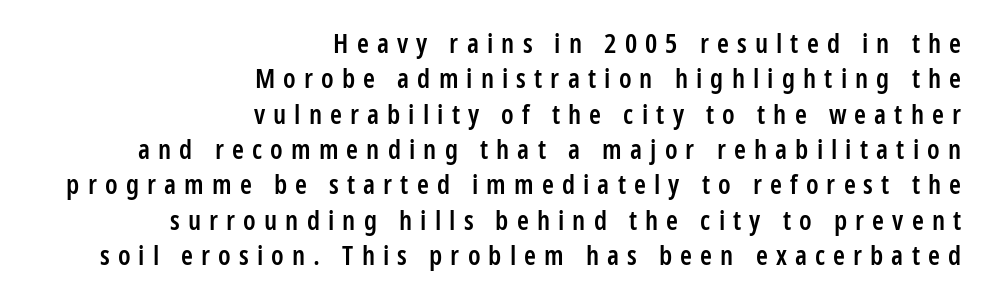
{"italic": "no", "bold": "semi", "underline": "no", "align": "right", "line_spacing": "normal", "line_spacing_ratio": 1.31, "letter_spacing": "wide", "letter_spacing_em": 0.3, "glyph_px": 27}
